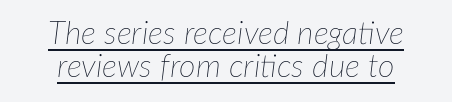
Q: Is the text bold? A: No.
Q: Is the text italic (slanted)? A: Yes, it leans right by about 7 degrees.
Q: Is the text underlined? A: Yes.
Q: Is the spacing between letters normal or unusually wide? A: Normal.
Q: Is the spacing between lines tight, normal or loose? A: Tight.
Q: Width (condensed, normal, or wide)? A: Normal.
Q: Stroke contrast? A: Low.
Q: x-height? A: Medium.
Q: Monospaced? A: No.
